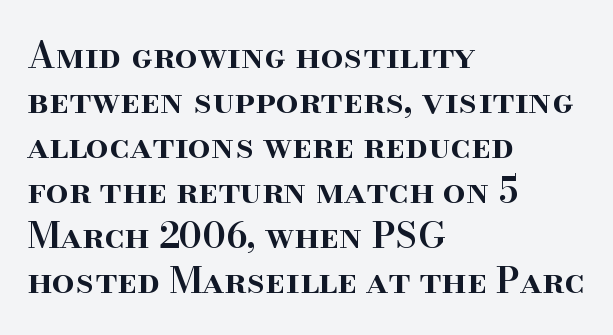
Set as a demibold, roughly 600 on the weight scale. Notice how the passage keeps a crisp vertical edge on the left only. Has an underline been added? It has not. Characters follow at the spacing the type designer built in. Character widths vary here, with narrow letters taking less room than wide ones.
